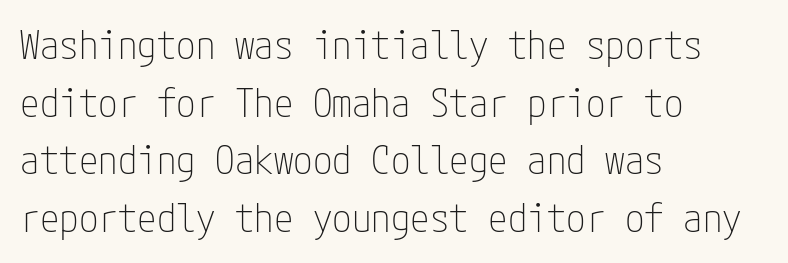
Check where the strokes stop: nothing finishes them off — pure sans. Caption: face not bold, strokes unweighted. Italic? Not at all — the glyphs are vertical. Tracking here is standard; glyphs follow each other at the usual distance.
